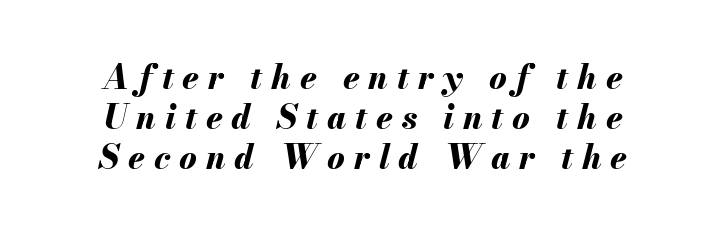
The image shows 33 px bold type, italic (leaning right); set centered, line spacing 1.21x, unusually wide letter spacing (+0.27 em), not underlined; medium stroke contrast and a small x-height.
